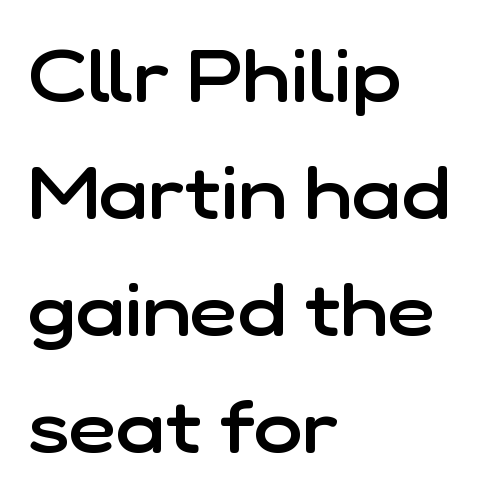
{"serif": "no", "italic": "no", "bold": "semi", "weight": "semibold", "width": "normal", "stroke_contrast": "low", "x_height": "medium", "monospaced": "no", "underline": "no", "align": "left", "line_spacing": "normal", "line_spacing_ratio": 1.58, "letter_spacing": "normal", "letter_spacing_em": 0.0, "glyph_px": 74}
